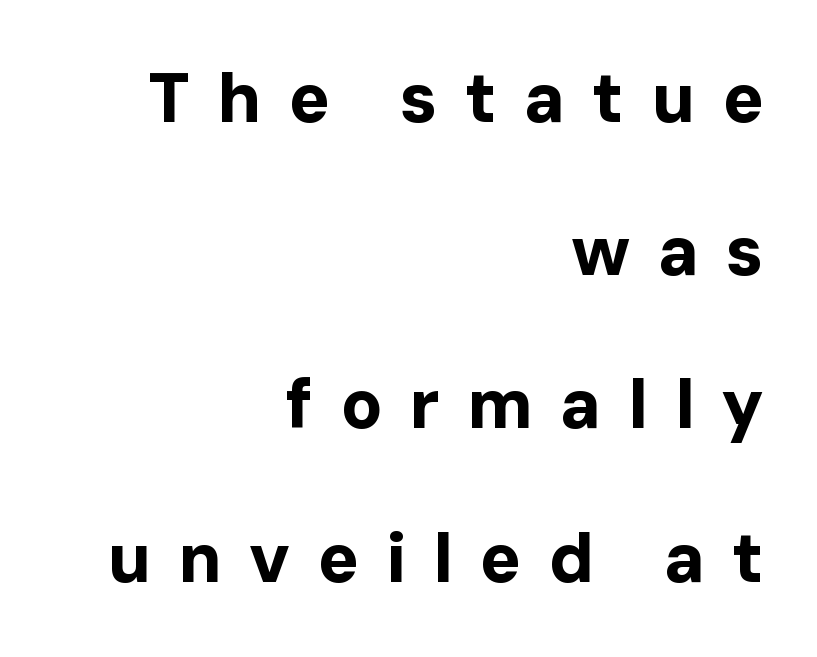
{"serif": "no", "italic": "no", "bold": "yes", "weight": "bold", "width": "normal", "stroke_contrast": "low", "x_height": "medium", "monospaced": "no", "underline": "no", "align": "right", "line_spacing": "loose", "line_spacing_ratio": 2.22, "letter_spacing": "wide", "letter_spacing_em": 0.39, "glyph_px": 69}
